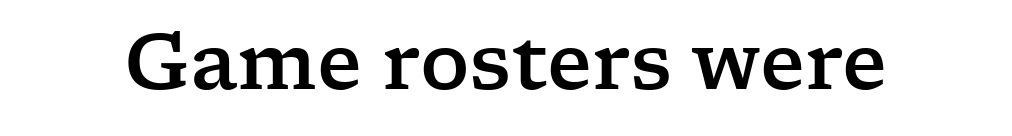
{"serif": "yes", "italic": "no", "width": "wide", "stroke_contrast": "low", "x_height": "medium", "monospaced": "no", "underline": "no", "letter_spacing": "normal", "letter_spacing_em": 0.0, "glyph_px": 77}
